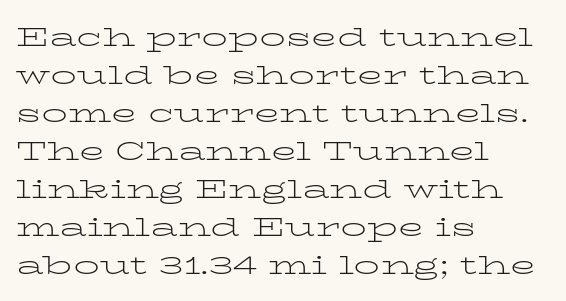
Q: Is the text bold? A: No.
Q: Is the text italic (slanted)? A: No, it is upright.
Q: Is the text underlined? A: No.
Q: How is the paragraph aligned? A: Left-aligned.
Q: Is the spacing between letters normal or unusually wide? A: Normal.
Q: Is the spacing between lines tight, normal or loose? A: Normal.
